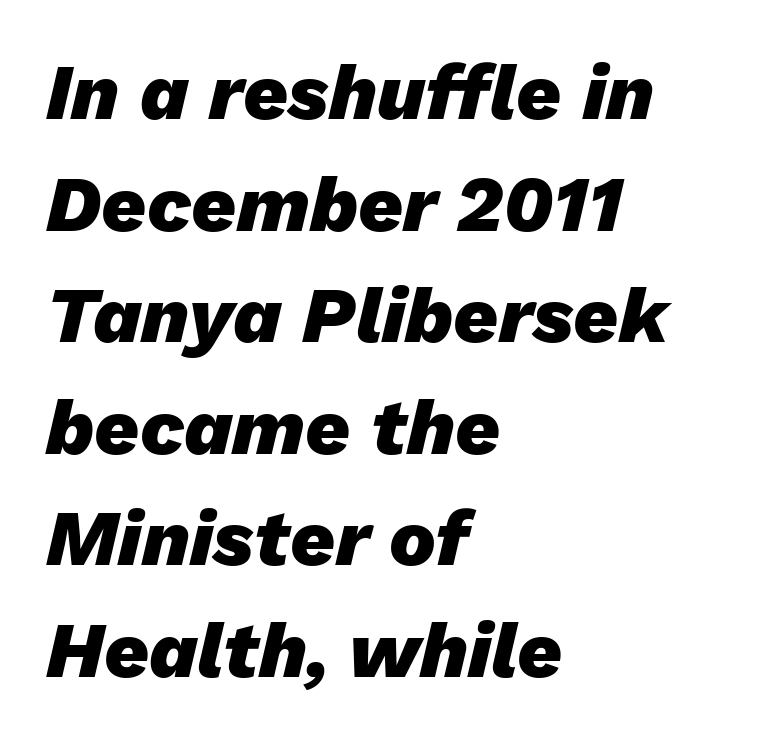
What stands out about the letter spacing? Nothing — it is the standard amount. Do the characters align in a grid? No, the font is proportional. The letters are bold, with thick, heavy strokes. Is there much room between lines? A standard amount, neither cramped nor airy. Honestly, there is no underline to notice here at all.
